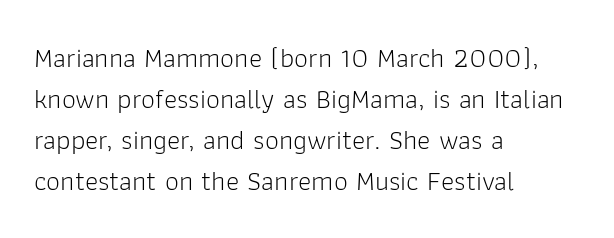
{"serif": "no", "italic": "no", "bold": "no", "weight": "light", "width": "normal", "stroke_contrast": "low", "x_height": "medium", "monospaced": "no", "underline": "no", "align": "left", "line_spacing": "normal", "line_spacing_ratio": 1.47, "letter_spacing": "normal", "letter_spacing_em": 0.0, "glyph_px": 28}
